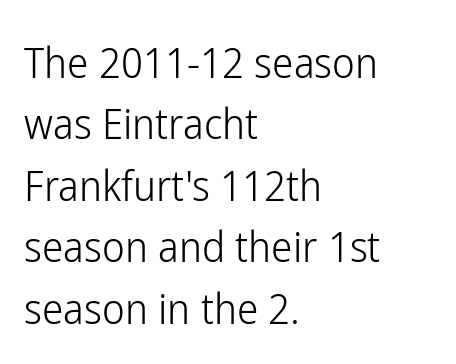
{"serif": "no", "italic": "no", "bold": "no", "weight": "light", "width": "condensed", "stroke_contrast": "low", "x_height": "medium", "monospaced": "no", "underline": "no", "align": "left", "line_spacing": "normal", "line_spacing_ratio": 1.43, "letter_spacing": "normal", "letter_spacing_em": 0.0, "glyph_px": 43}
